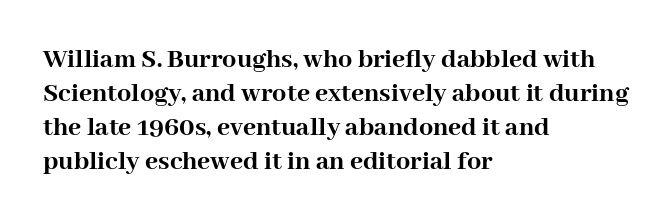
{"serif": "yes", "italic": "no", "bold": "yes", "weight": "semibold", "width": "normal", "stroke_contrast": "high", "x_height": "medium", "monospaced": "no", "underline": "no", "align": "left", "line_spacing_ratio": 1.22, "letter_spacing": "normal", "letter_spacing_em": 0.0, "glyph_px": 28}
